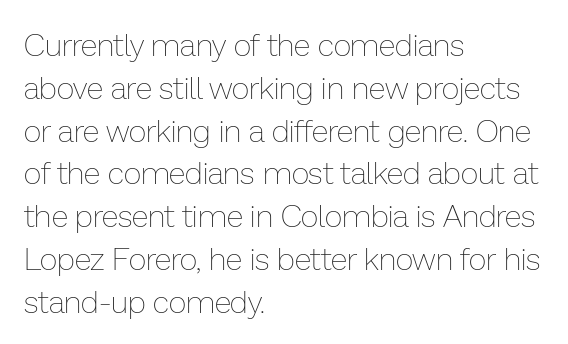
Stems here are at most as thick as an everyday book face. How are the letters spaced? Ordinarily, with no added tracking. Italic? Not at all — the glyphs are vertical. Honestly, there is no underline to notice here at all. The passage shown is typed in a proportional face where columns would drift.
